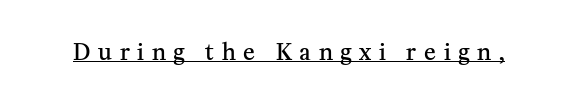
Q: Is the text bold? A: Semi-bold.
Q: Is the text italic (slanted)? A: No, it is upright.
Q: Is the text underlined? A: Yes.
Q: Is the spacing between letters normal or unusually wide? A: Unusually wide.
